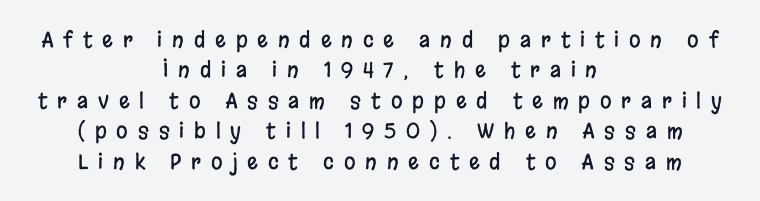
The image shows 21 px text type, upright; set centered, normal line spacing (1.45x), unusually wide letter spacing (+0.47 em), not underlined.
